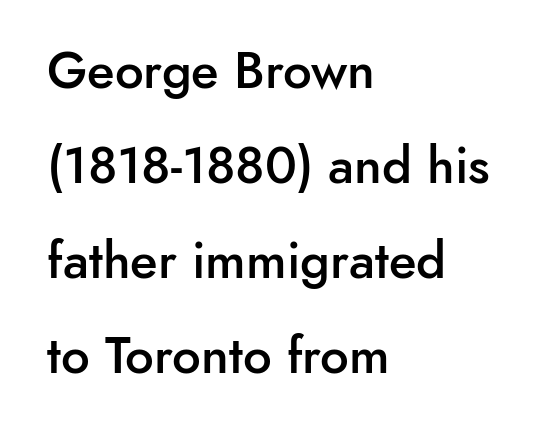
The lettering stays uniformly vertical, giving the passage a roman look. The typesetter chose a ragged-right arrangement here. These lines carry some extra weight — a demibold, not a full bold. A sans-serif font was chosen for this passage.
